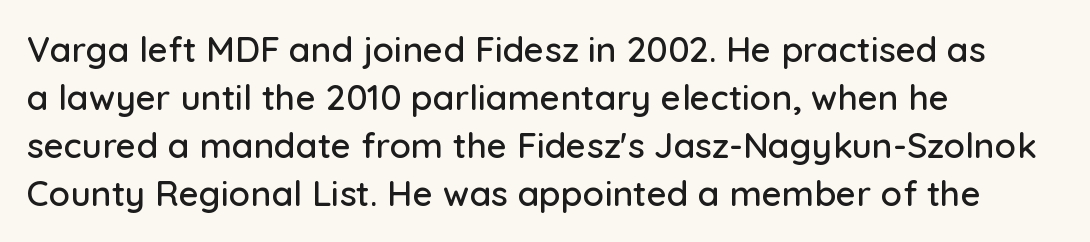
The image shows 35 px sans-serif type, upright; set left-aligned, normal line spacing (1.37x), normal letter spacing, not underlined; low stroke contrast and a medium x-height.
